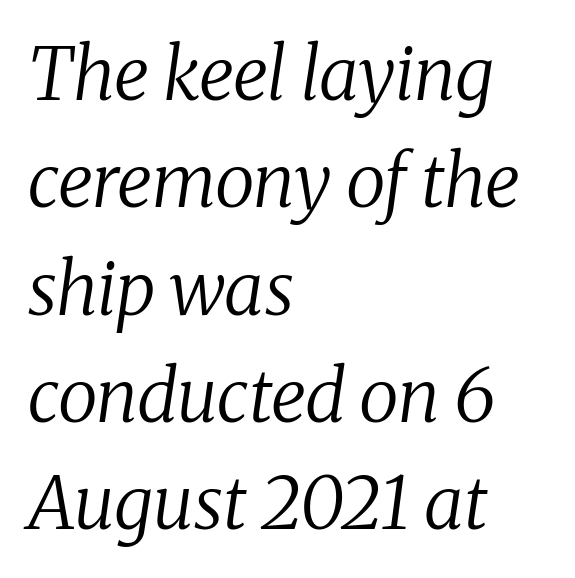
The image shows 73 px regular-weight serif type, italic (leaning right); set left-aligned, normal line spacing (1.47x), normal letter spacing, not underlined; medium stroke contrast and a medium x-height.
